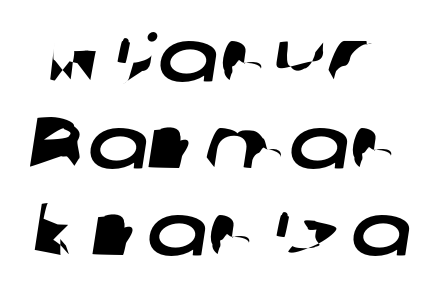
Q: Is the typeface a serif or a sans-serif typeface? A: Sans-serif.
Q: Is the text underlined? A: No.
Q: Is the spacing between letters normal or unusually wide? A: Normal.
Q: Width (condensed, normal, or wide)? A: Wide.
Q: Stroke contrast? A: Low.
Q: x-height? A: Medium.
Q: Monospaced? A: No.
